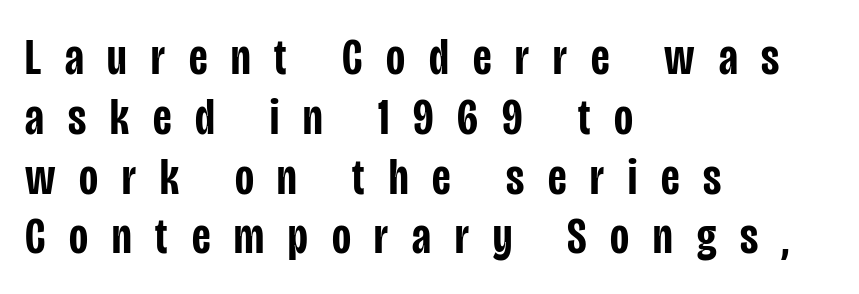
{"serif": "no", "italic": "no", "bold": "semi", "weight": "semibold", "width": "condensed", "stroke_contrast": "low", "x_height": "large", "monospaced": "no", "underline": "no", "align": "left", "line_spacing": "tight", "line_spacing_ratio": 1.15, "letter_spacing": "wide", "letter_spacing_em": 0.46, "glyph_px": 52}
